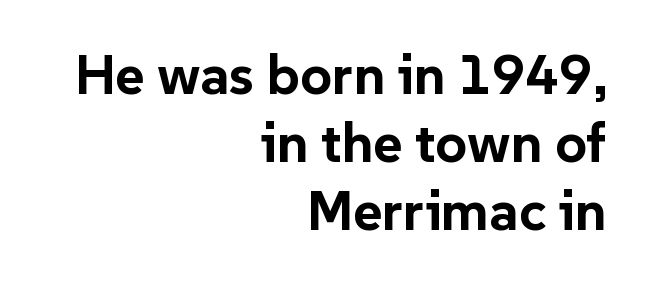
Q: Is the text bold? A: Yes.
Q: Is the text italic (slanted)? A: No, it is upright.
Q: Is the typeface a serif or a sans-serif typeface? A: Sans-serif.
Q: Is the text underlined? A: No.
Q: How is the paragraph aligned? A: Right-aligned.
Q: Is the spacing between letters normal or unusually wide? A: Normal.
Q: Width (condensed, normal, or wide)? A: Normal.
Q: Stroke contrast? A: Low.
Q: x-height? A: Medium.
Q: Monospaced? A: No.
